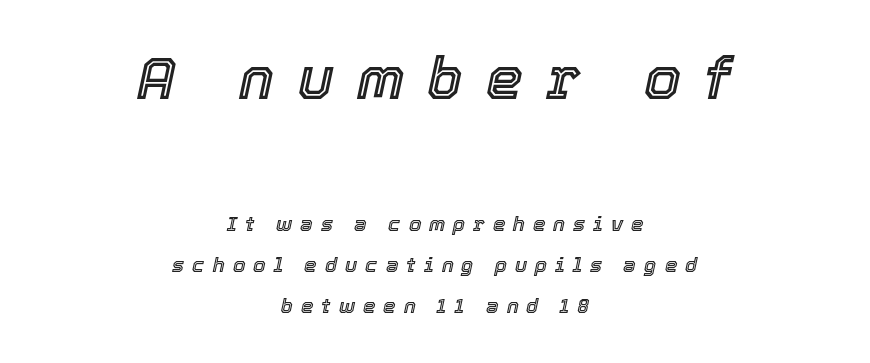
Whoever set this made the first block the dominant, larger element. Honestly, the letter spacing is so wide it's the main thing you notice. Each letter keeps its own natural width here, so spacing adapts to shape. Layout note: lines centered. Descenders hang freely into open space. Whoever set this chose breathing room over compactness in the vertical rhythm.
